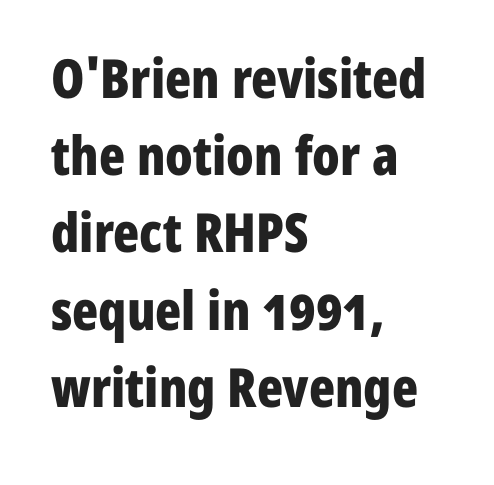
{"serif": "no", "italic": "no", "bold": "yes", "weight": "bold", "width": "condensed", "stroke_contrast": "low", "x_height": "medium", "monospaced": "no", "underline": "no", "align": "left", "line_spacing": "normal", "line_spacing_ratio": 1.43, "letter_spacing": "normal", "letter_spacing_em": 0.0, "glyph_px": 54}
